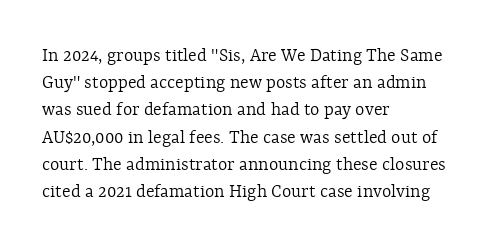
The text block is weighted toward the left margin, trailing off unevenly rightward. Summary of vertical rhythm: regular, with standard interline spacing. Spacing between characters is what you'd get straight out of the box. The letterforms sit at book weight or below.
